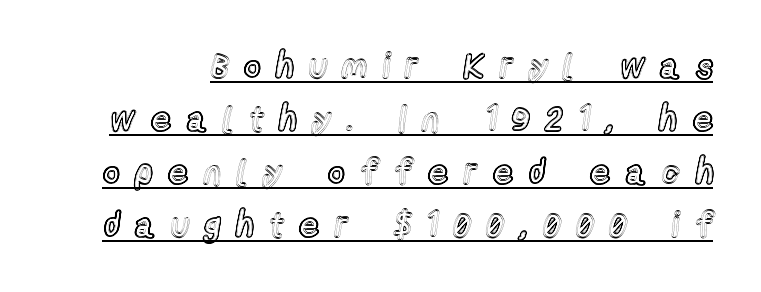
{"width": "condensed", "x_height": "medium", "monospaced": "no", "underline": "yes", "line_spacing": "normal", "line_spacing_ratio": 1.51, "letter_spacing": "wide", "letter_spacing_em": 0.45, "glyph_px": 35}
